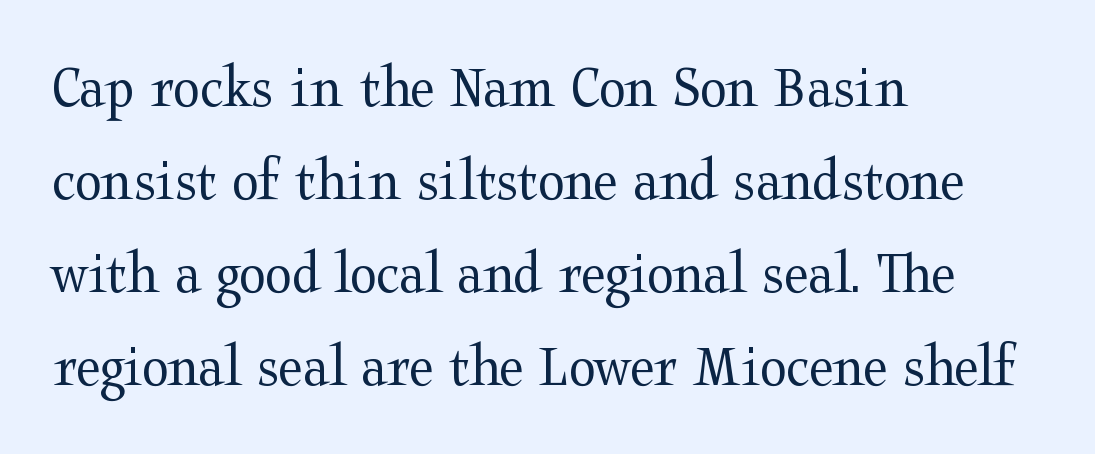
Q: Is the text bold? A: No.
Q: Is the text italic (slanted)? A: No, it is upright.
Q: Is the typeface a serif or a sans-serif typeface? A: Serif.
Q: Is the text underlined? A: No.
Q: How is the paragraph aligned? A: Left-aligned.
Q: Is the spacing between letters normal or unusually wide? A: Normal.
Q: Is the spacing between lines tight, normal or loose? A: Normal.
Q: Width (condensed, normal, or wide)? A: Wide.
Q: Stroke contrast? A: Medium.
Q: x-height? A: Medium.
Q: Monospaced? A: No.
